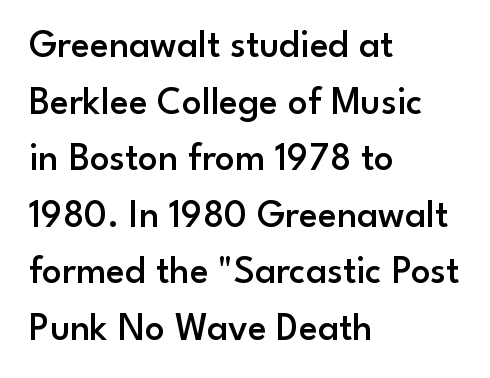
The image shows 39 px semibold sans-serif type, upright; set left-aligned, normal line spacing (1.45x), normal letter spacing, not underlined; low stroke contrast and a small x-height.
